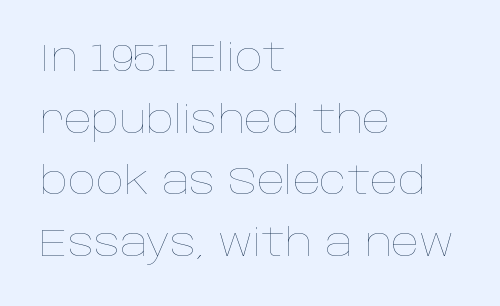
The image shows 39 px thin type, upright; set left-aligned, normal line spacing (1.58x), normal letter spacing, not underlined; low stroke contrast and a large x-height.
